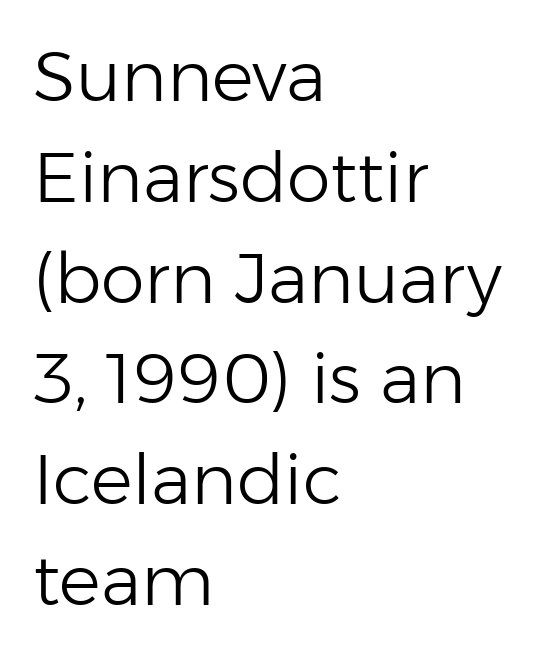
Here the designer chose a conventional face with non-uniform glyph widths. What stands out about the letter spacing? Nothing — it is the standard amount. Weight class: somewhere from thin through regular. Horizontal bands of white between lines are of average thickness. Nothing sits at the stroke ends, so this counts as sans-serif. The passage shown is not underscored anywhere.
